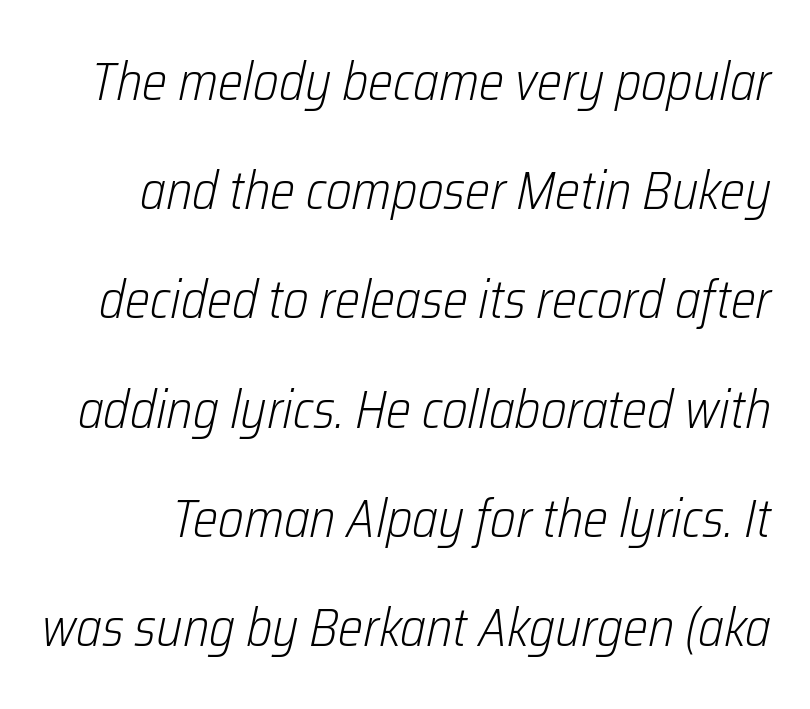
The rendering uses natural spacing where letterforms have individual widths. Designer's note — italics engaged. Each new line begins a long way beneath the previous one. This reads as an unemphasized weight, regular at the heaviest. Default kerning and tracking; the words read as compact shapes. The foot of each line stays bare and open.
